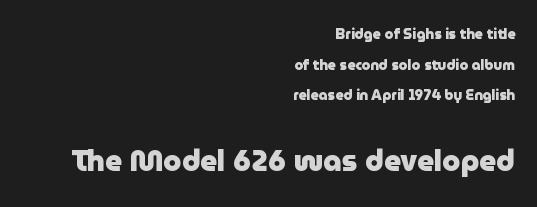
{"serif": "no", "italic": "no", "bold": "yes", "weight": "heavy", "width": "normal", "stroke_contrast": "low", "x_height": "medium", "monospaced": "no", "underline": "no", "align": "right", "line_spacing": "loose", "line_spacing_ratio": 2.19, "letter_spacing": "normal", "letter_spacing_em": 0.0, "larger_block": "second", "size_ratio": 2.07, "glyph_px": 29}
